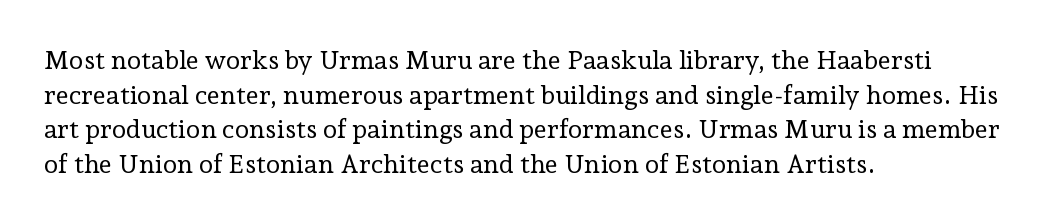
Q: Is the text bold? A: No.
Q: Is the text italic (slanted)? A: No, it is upright.
Q: Is the text underlined? A: No.
Q: How is the paragraph aligned? A: Left-aligned.
Q: Is the spacing between letters normal or unusually wide? A: Normal.
Q: Is the spacing between lines tight, normal or loose? A: Normal.
